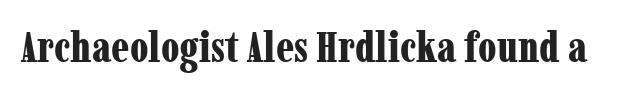
{"serif": "yes", "italic": "no", "bold": "yes", "weight": "bold", "width": "condensed", "stroke_contrast": "low", "x_height": "medium", "monospaced": "no", "underline": "no", "letter_spacing": "normal", "letter_spacing_em": 0.0, "glyph_px": 43}
